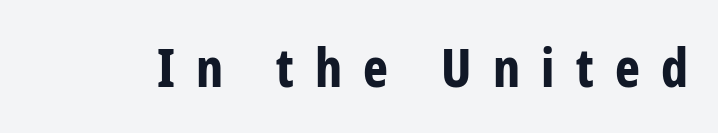
{"serif": "no", "italic": "no", "bold": "yes", "weight": "bold", "width": "condensed", "stroke_contrast": "low", "x_height": "medium", "monospaced": "no", "underline": "no", "letter_spacing": "wide", "letter_spacing_em": 0.4, "glyph_px": 53}
